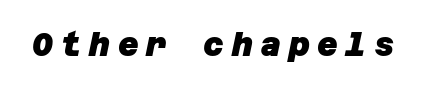
{"serif": "no", "bold": "yes", "weight": "heavy", "width": "normal", "stroke_contrast": "low", "x_height": "large", "underline": "no", "letter_spacing": "wide", "letter_spacing_em": 0.24, "glyph_px": 32}
